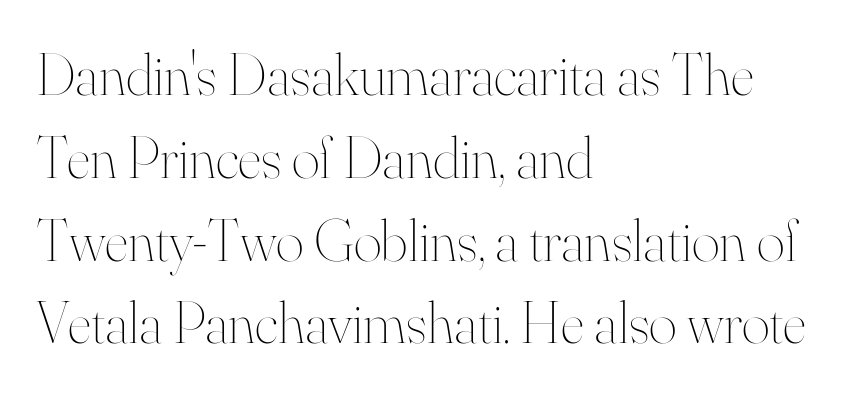
The strokes are not fattened; the text isn't bold. Typeset ragged right — the left edge is the straight one. Glyph-to-glyph distance matches everyday printed text. Each letter keeps its own natural width here, so spacing adapts to shape.
